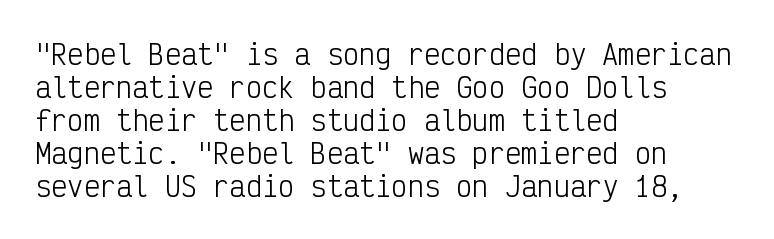
The type sits square on the baseline with zero lean. All the whitespace from short lines collects on the right. Students, note that the glyphs here touch the page at normal intervals. Weight class: somewhere from thin through regular. The foot of each line stays bare and open.
